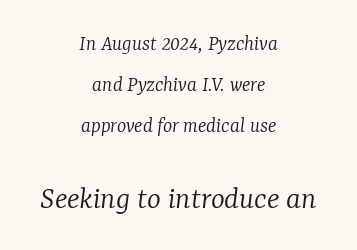
{"serif": "yes", "italic": "yes", "lean": "right", "slant_degrees": 7, "bold": "no", "weight": "light", "width": "normal", "stroke_contrast": "low", "x_height": "medium", "monospaced": "no", "underline": "no", "align": "center", "line_spacing_ratio": 1.87, "letter_spacing": "normal", "letter_spacing_em": 0.0, "larger_block": "second", "size_ratio": 1.5, "glyph_px": 33}
